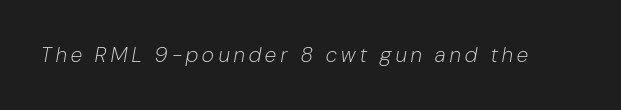
There's an unmistakable incline to the writing here. The weight would be labelled regular, book, light, or lighter still. Anything drawn beneath the words? Only blank space. Honestly, the letter spacing is so wide it's the main thing you notice.
